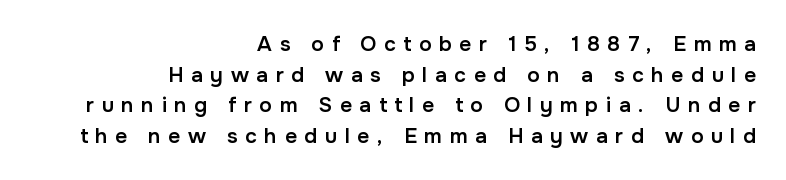
The image shows 21 px text type, upright; set right-aligned, normal line spacing (1.46x), unusually wide letter spacing (+0.36 em), not underlined.
